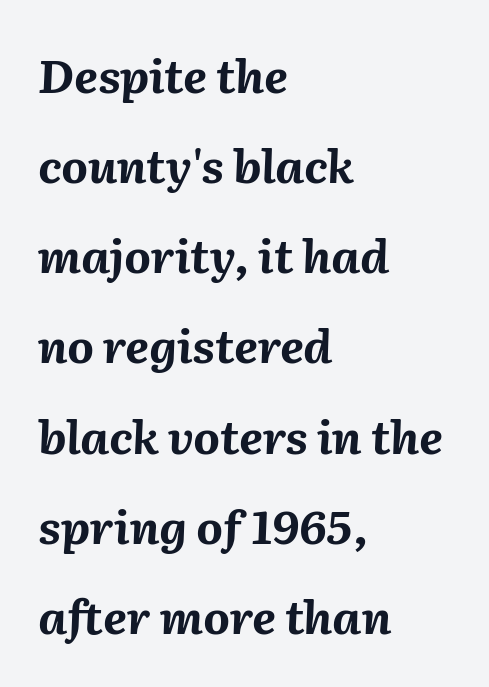
The image shows 46 px bold type, italic (leaning right); set left-aligned, loose line spacing (1.96x), normal letter spacing, not underlined; medium stroke contrast and a medium x-height.
